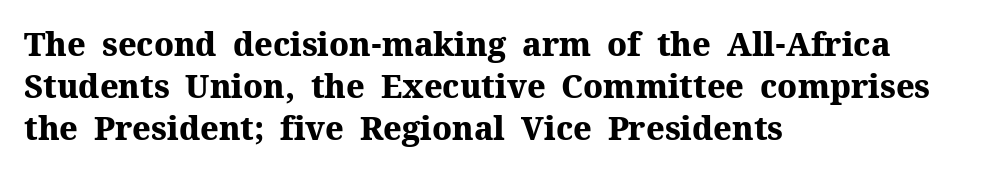
Q: Is the text bold? A: Yes.
Q: Is the text italic (slanted)? A: No, it is upright.
Q: Is the typeface a serif or a sans-serif typeface? A: Serif.
Q: Is the text underlined? A: No.
Q: How is the paragraph aligned? A: Left-aligned.
Q: Is the spacing between letters normal or unusually wide? A: Normal.
Q: Is the spacing between lines tight, normal or loose? A: Normal.
Q: Width (condensed, normal, or wide)? A: Normal.
Q: Stroke contrast? A: Medium.
Q: x-height? A: Medium.
Q: Monospaced? A: No.
